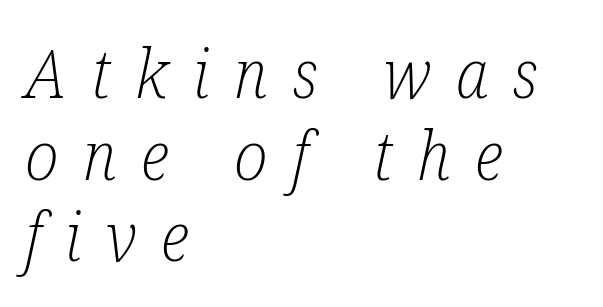
The characters display serif detailing at their extremities. Descenders hang freely into open space. Vertical stems look standard width or narrower in stroke. In terms of letterspacing, this is a distinctly airy, spread setting. This rendering uses left alignment, leaving the right contour irregular. A typesetter would mark this as italic.
